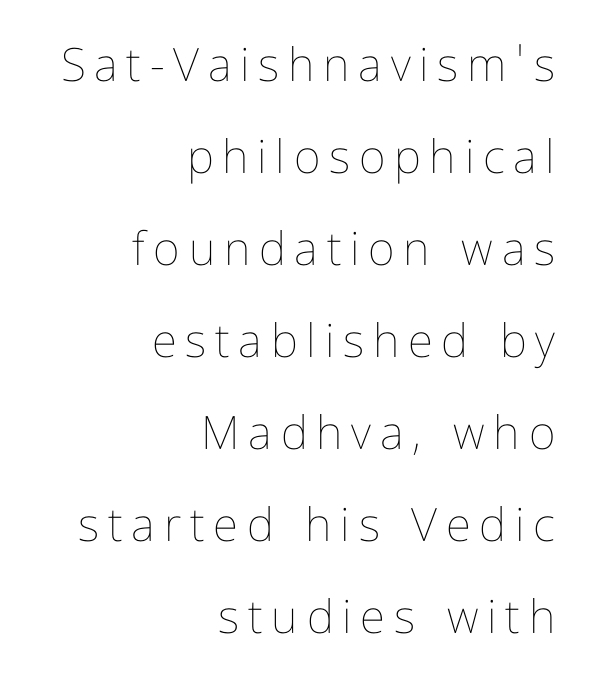
The image shows 46 px thin, condensed type, upright; set right-aligned, loose line spacing (2.0x), not underlined; low stroke contrast and a medium x-height.
